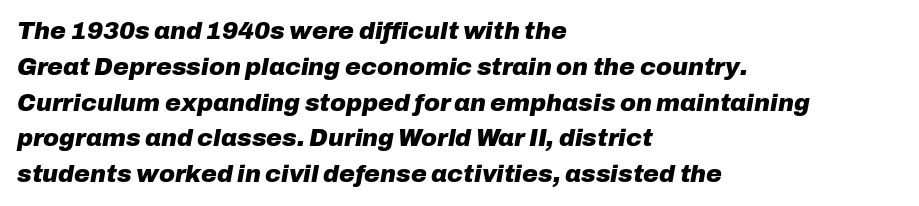
Q: Is the text bold? A: Yes.
Q: Is the text italic (slanted)? A: Yes, it leans right by about 10 degrees.
Q: Is the text underlined? A: No.
Q: How is the paragraph aligned? A: Left-aligned.
Q: Is the spacing between letters normal or unusually wide? A: Normal.
Q: Is the spacing between lines tight, normal or loose? A: Normal.
